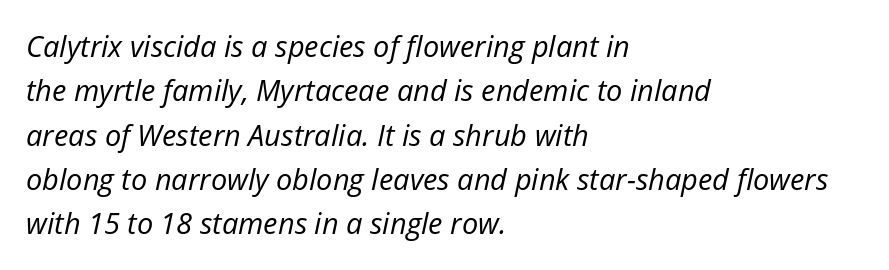
{"italic": "yes", "lean": "right", "slant_degrees": 12, "bold": "no", "weight": "regular", "width": "normal", "stroke_contrast": "low", "x_height": "medium", "monospaced": "no", "underline": "no", "align": "left", "line_spacing": "normal", "line_spacing_ratio": 1.53, "letter_spacing": "normal", "letter_spacing_em": 0.0, "glyph_px": 29}
